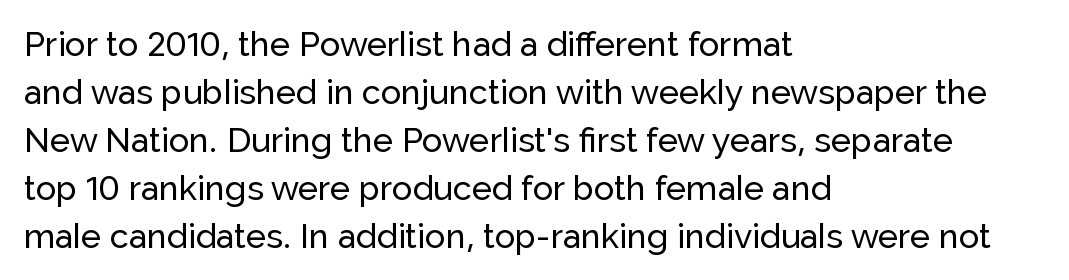
The image shows 34 px sans-serif type, upright; set left-aligned, normal line spacing (1.41x), normal letter spacing, not underlined; low stroke contrast and a medium x-height.
